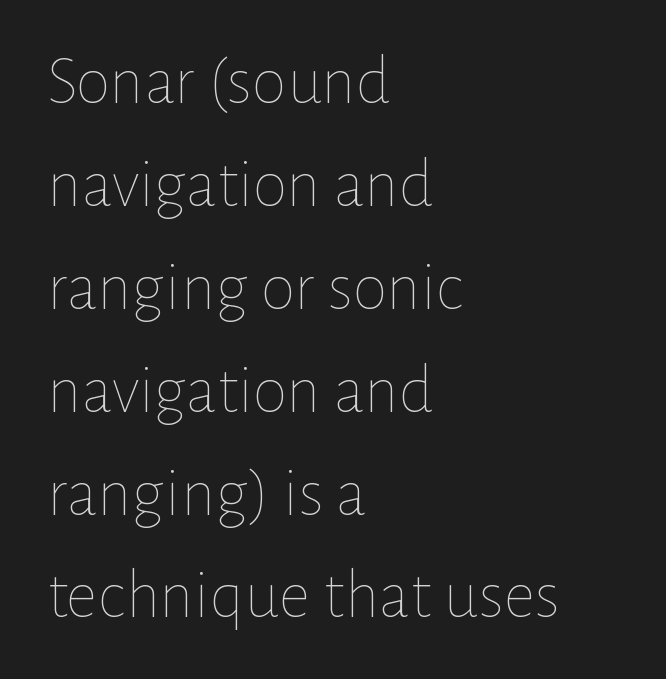
Q: Is the text bold? A: No.
Q: Is the text italic (slanted)? A: No, it is upright.
Q: Is the text underlined? A: No.
Q: How is the paragraph aligned? A: Left-aligned.
Q: Is the spacing between letters normal or unusually wide? A: Normal.
Q: Is the spacing between lines tight, normal or loose? A: Normal.
Q: Width (condensed, normal, or wide)? A: Normal.
Q: Stroke contrast? A: Low.
Q: x-height? A: Medium.
Q: Monospaced? A: No.
